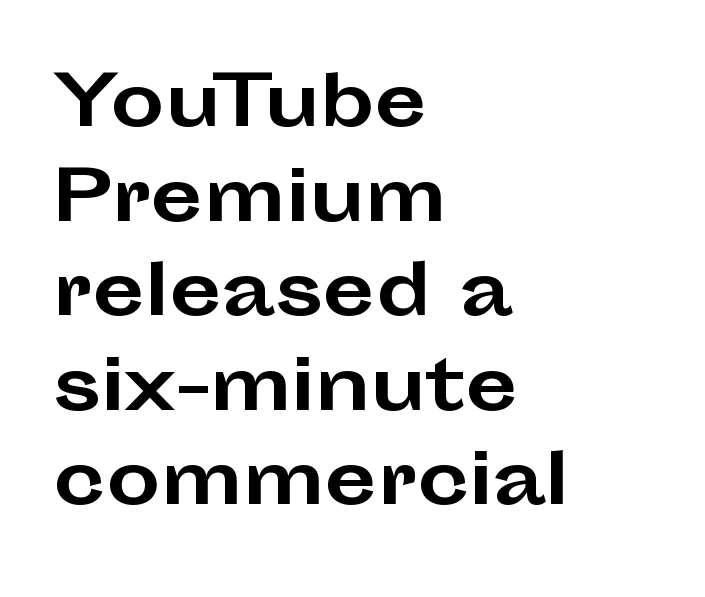
{"serif": "no", "italic": "no", "bold": "yes", "weight": "bold", "width": "wide", "stroke_contrast": "low", "x_height": "medium", "monospaced": "no", "underline": "no", "align": "left", "line_spacing": "normal", "line_spacing_ratio": 1.39, "letter_spacing": "normal", "letter_spacing_em": 0.0, "glyph_px": 68}
